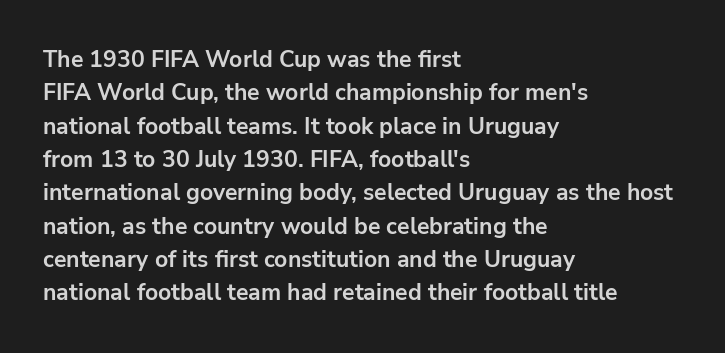
Q: Is the text bold? A: Yes.
Q: Is the text italic (slanted)? A: No, it is upright.
Q: Is the text underlined? A: No.
Q: How is the paragraph aligned? A: Left-aligned.
Q: Is the spacing between letters normal or unusually wide? A: Normal.
Q: Is the spacing between lines tight, normal or loose? A: Normal.
